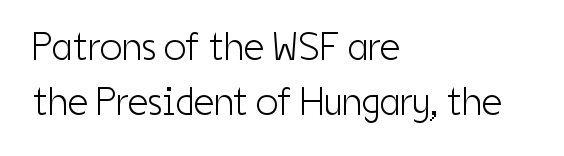
{"serif": "no", "italic": "no", "bold": "no", "weight": "light", "width": "condensed", "stroke_contrast": "low", "x_height": "medium", "monospaced": "no", "underline": "no", "align": "left", "line_spacing": "normal", "line_spacing_ratio": 1.38, "letter_spacing": "normal", "letter_spacing_em": 0.0, "glyph_px": 40}
